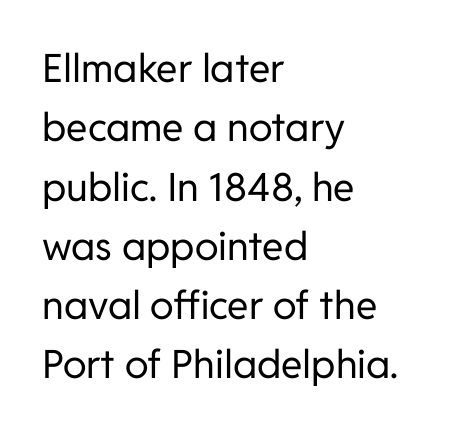
{"serif": "no", "italic": "no", "bold": "no", "weight": "regular", "width": "normal", "stroke_contrast": "low", "x_height": "medium", "monospaced": "no", "underline": "no", "align": "left", "line_spacing": "normal", "line_spacing_ratio": 1.52, "letter_spacing": "normal", "letter_spacing_em": 0.0, "glyph_px": 39}
